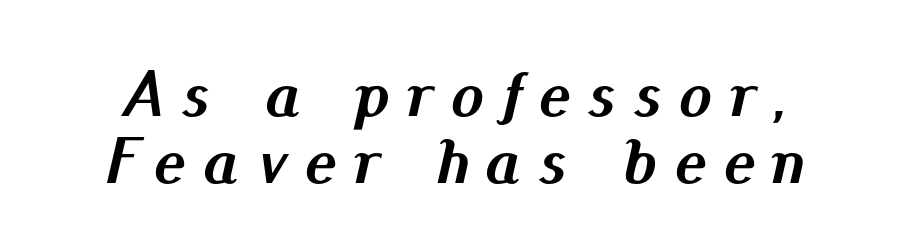
Weight check: bold — yes, fully. The rendering inserts visible extra space after every character. Looks like regular typesetting: each glyph gets only the width it needs. Notice how the stems are inclined rather than vertical — that's the hallmark of italics.
